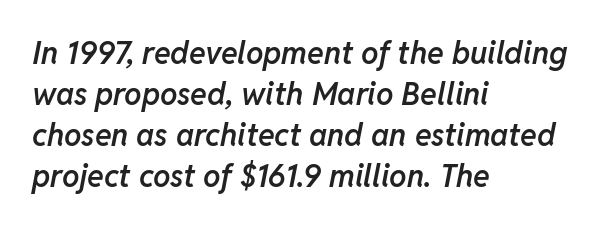
{"italic": "yes", "lean": "right", "slant_degrees": 11, "bold": "semi", "weight": "semibold", "width": "normal", "stroke_contrast": "low", "x_height": "medium", "monospaced": "no", "underline": "no", "align": "left", "line_spacing": "normal", "line_spacing_ratio": 1.32, "letter_spacing": "normal", "letter_spacing_em": 0.0, "glyph_px": 31}
